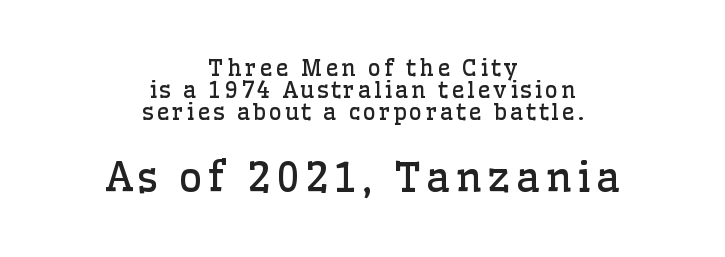
{"serif": "yes", "italic": "no", "bold": "no", "weight": "regular", "width": "normal", "stroke_contrast": "low", "x_height": "medium", "monospaced": "no", "underline": "no", "align": "center", "line_spacing": "tight", "line_spacing_ratio": 0.95, "larger_block": "second", "size_ratio": 1.78, "glyph_px": 41}
